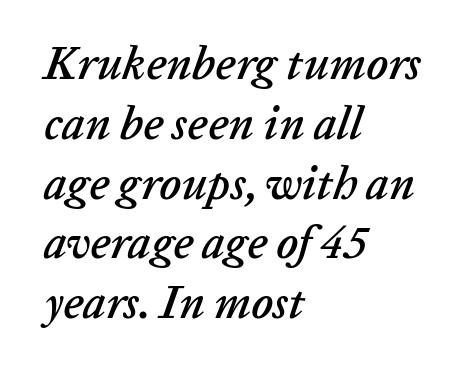
{"italic": "yes", "lean": "right", "slant_degrees": 20, "width": "normal", "stroke_contrast": "low", "x_height": "medium", "monospaced": "no", "underline": "no", "align": "left", "line_spacing": "normal", "line_spacing_ratio": 1.3, "letter_spacing": "normal", "letter_spacing_em": 0.0, "glyph_px": 46}
